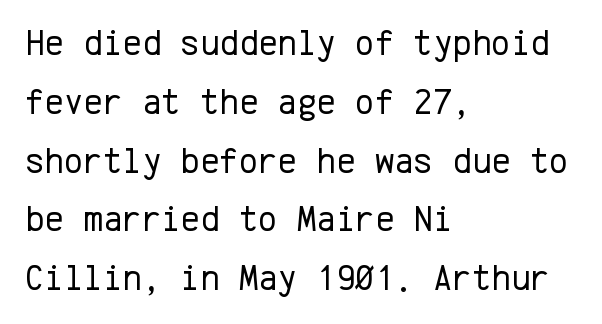
It's the straight-up-and-down kind of type. The designer went with a sans here, leaving each stem footless. The rag falls on the right side of this text block. The foot of each line stays bare and open. Think of a typewriter: that constant character pitch is what you see here. The weight tops out at a normal text grade.
